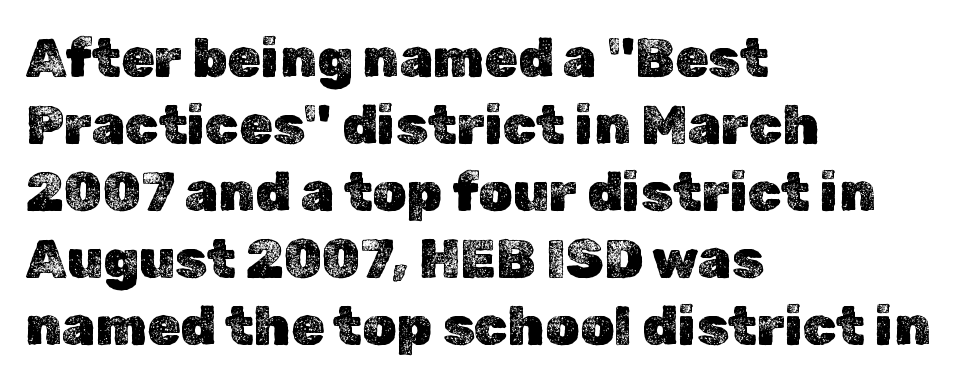
The image shows 54 px text type, upright; set left-aligned, line spacing 1.24x, normal letter spacing, not underlined; a medium x-height.
